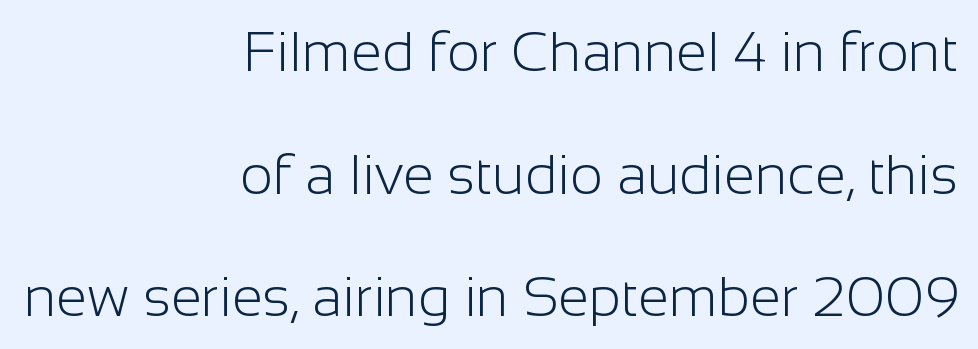
The image shows 56 px light sans-serif type, upright; set right-aligned, loose line spacing (2.19x), normal letter spacing, not underlined; low stroke contrast and a medium x-height.
